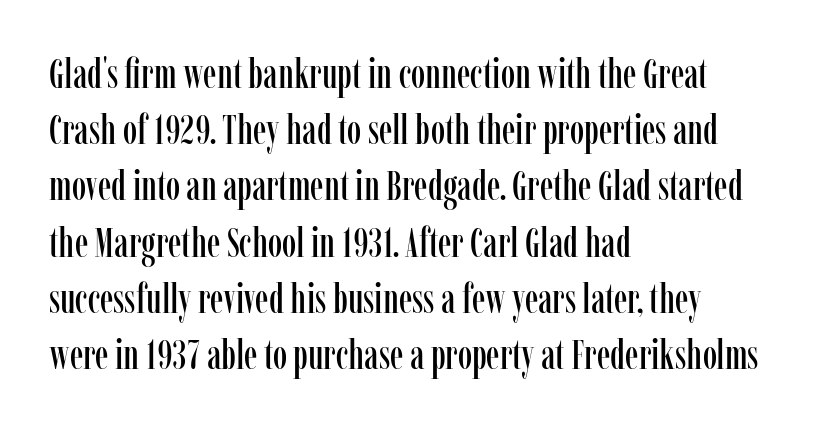
The image shows 41 px condensed serif type, upright; set left-aligned, normal line spacing (1.37x), normal letter spacing, not underlined; low stroke contrast and a medium x-height.
